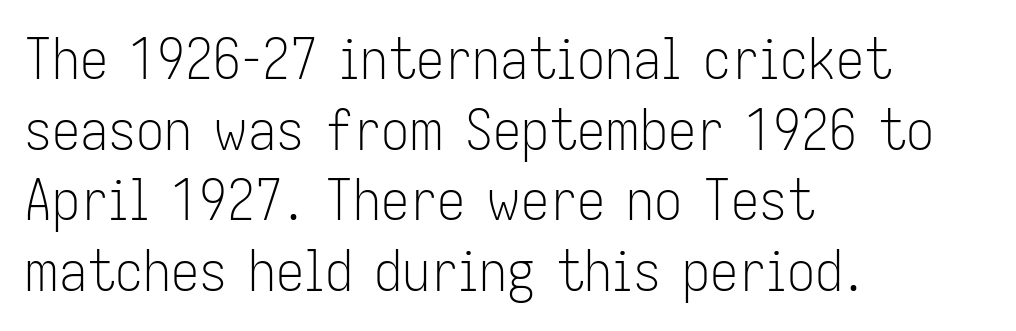
{"serif": "no", "italic": "no", "bold": "no", "weight": "light", "width": "condensed", "stroke_contrast": "low", "x_height": "medium", "monospaced": "no", "underline": "no", "align": "left", "line_spacing": "normal", "line_spacing_ratio": 1.26, "letter_spacing": "normal", "letter_spacing_em": 0.0, "glyph_px": 56}
